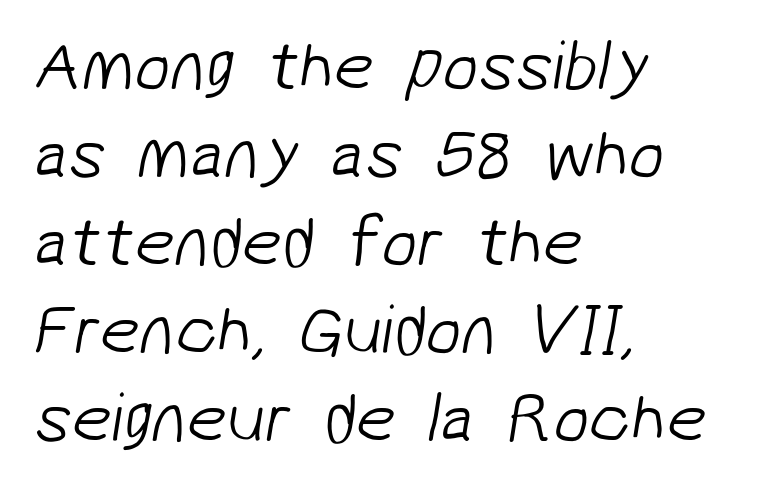
Tracking value appears to be zero — textbook default spacing. Typographically, this falls in the sans-serif category. You could not count columns in this text — the font is proportionally spaced. Layout note: lines flush left. A clean baseline with only descenders dipping below it.
